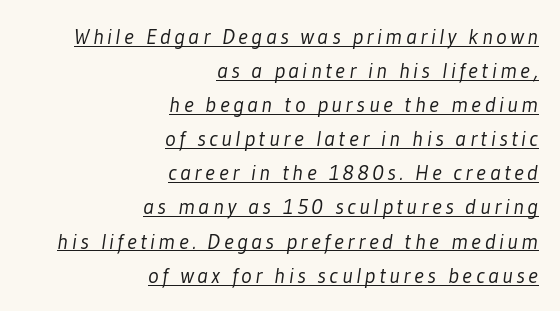
{"bold": "no", "underline": "yes", "align": "right", "line_spacing": "normal", "line_spacing_ratio": 1.55, "glyph_px": 22}
